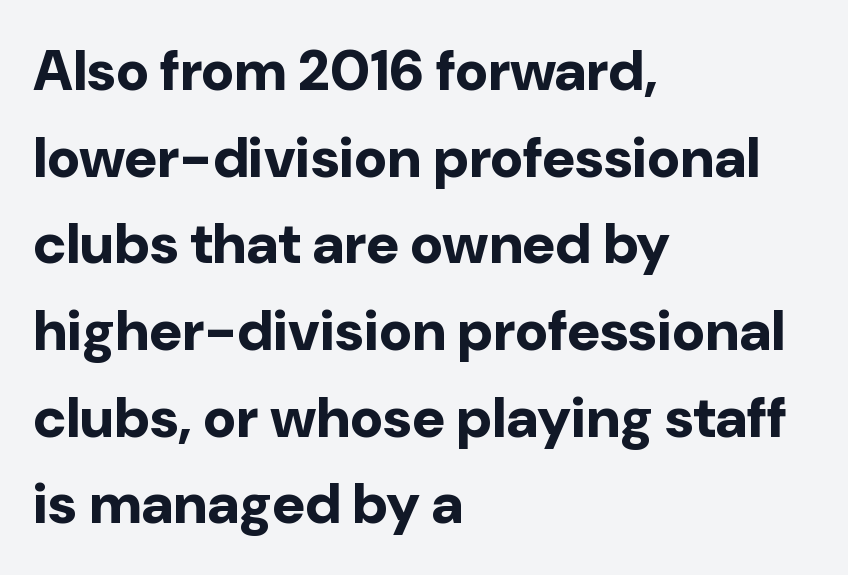
Heavy-handed strokes throughout: this text is bold. Notice how the stems are strictly vertical — no italics here. Anything drawn beneath the words? Only blank space. Serifs: no, the terminals of the letterforms are clean.
